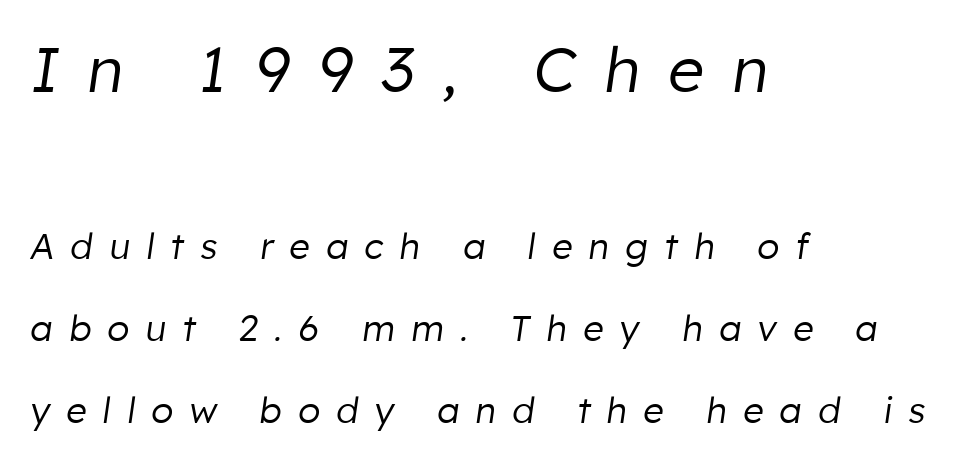
Spacing verdict: proportional, widths tailored to each character. The font's italic variant was chosen for this text. The space directly below the letters is spotless. A student would notice the top passage is typeset larger than what follows. The lines in this sample share a left origin and differ only in where they stop. Horizontal bands of white between lines are thick stripes.
